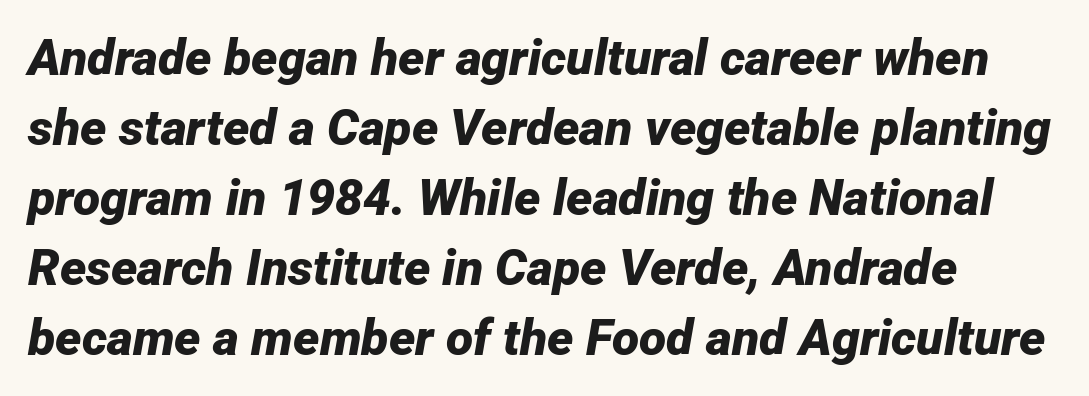
Looks like regular typesetting: each glyph gets only the width it needs. You can tell it's italic because the verticals aren't actually vertical. This sample uses plain, unmodified letter spacing. Notice how descenders clear the ascenders below comfortably — that's standard leading. Which margin do the lines hug? The left one — the right edge is uneven. Heavy-handed strokes throughout: this text is bold.
